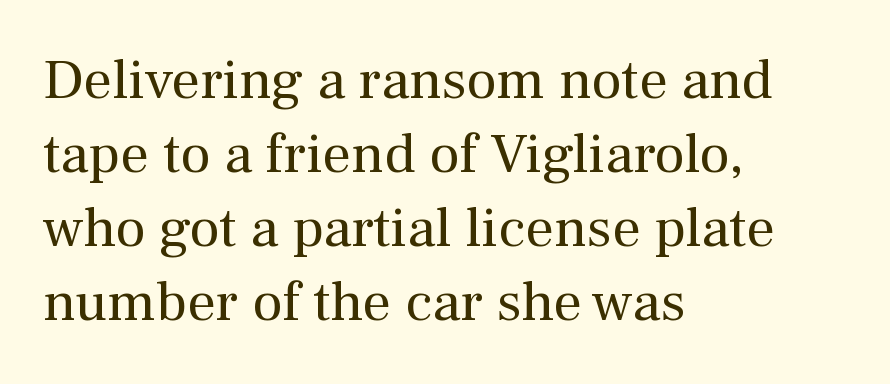
A typesetter would call this proportional, since set widths differ per character. Nobody drew a line under any word here. This sample is left-justified, so line endings fall wherever the words run out. A normal amount of white space separates one row of letters from the next.
